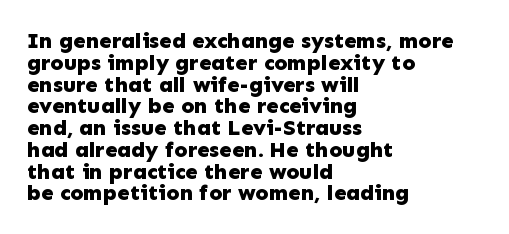
Q: Is the text bold? A: Yes.
Q: Is the text italic (slanted)? A: No, it is upright.
Q: Is the text underlined? A: No.
Q: How is the paragraph aligned? A: Left-aligned.
Q: Is the spacing between letters normal or unusually wide? A: Normal.
Q: Is the spacing between lines tight, normal or loose? A: Tight.
